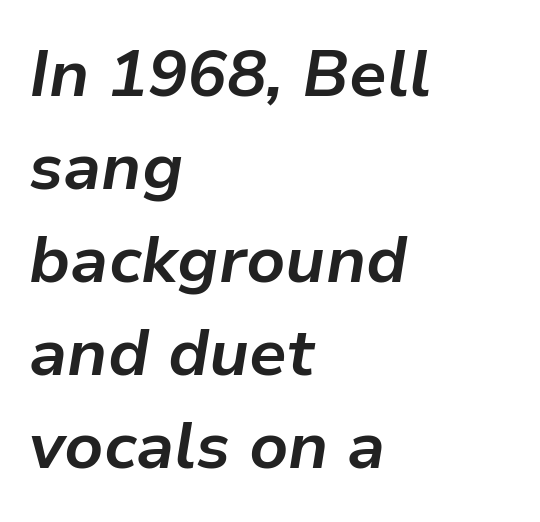
{"italic": "yes", "lean": "right", "slant_degrees": 9, "bold": "yes", "weight": "bold", "width": "normal", "stroke_contrast": "low", "x_height": "medium", "monospaced": "no", "underline": "no", "align": "left", "line_spacing": "normal", "line_spacing_ratio": 1.41, "letter_spacing": "normal", "letter_spacing_em": 0.0, "glyph_px": 66}
